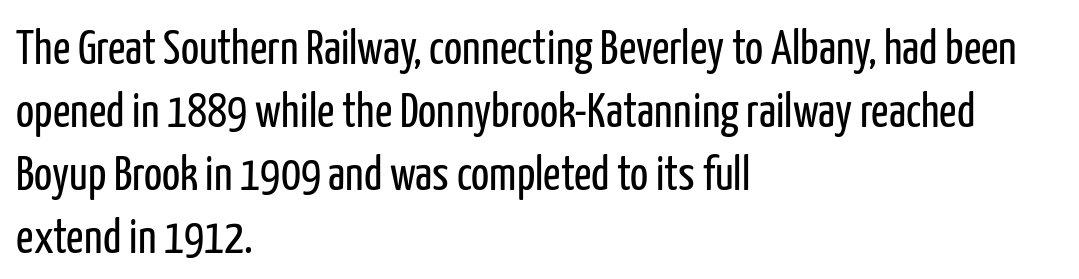
{"serif": "no", "italic": "no", "bold": "no", "weight": "regular", "width": "condensed", "stroke_contrast": "low", "x_height": "medium", "monospaced": "no", "underline": "no", "align": "left", "line_spacing": "normal", "line_spacing_ratio": 1.31, "letter_spacing": "normal", "letter_spacing_em": 0.0, "glyph_px": 48}
